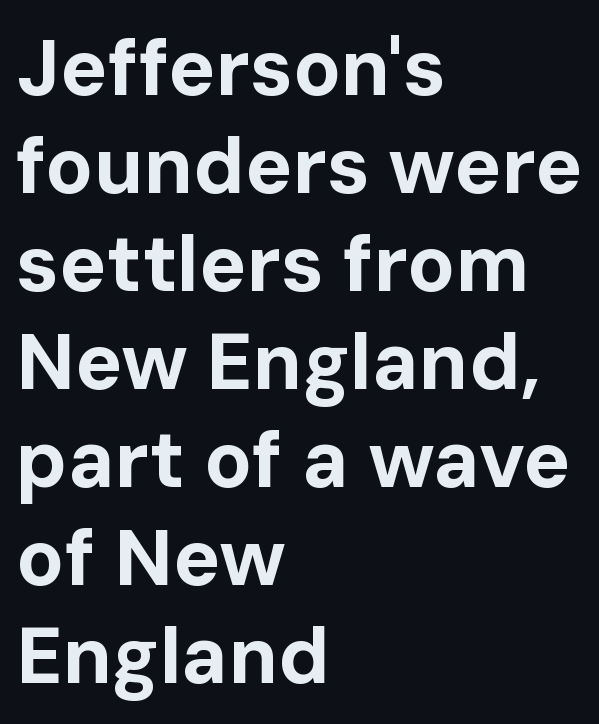
{"serif": "no", "italic": "no", "bold": "yes", "weight": "bold", "width": "normal", "stroke_contrast": "low", "x_height": "medium", "monospaced": "no", "underline": "no", "align": "left", "line_spacing_ratio": 1.24, "letter_spacing": "normal", "letter_spacing_em": 0.0, "glyph_px": 79}
